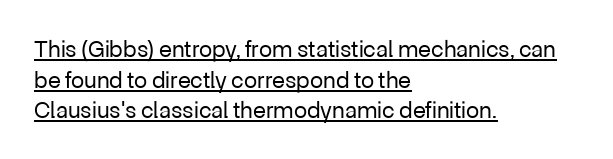
Which margin do the lines hug? The left one — the right edge is uneven. Normally led — the rows are evenly, conventionally spaced. It's the straight-up-and-down kind of type. This reads as an unemphasized weight, regular at the heaviest. Like a heading marked for emphasis, these lines bear an underscore.
